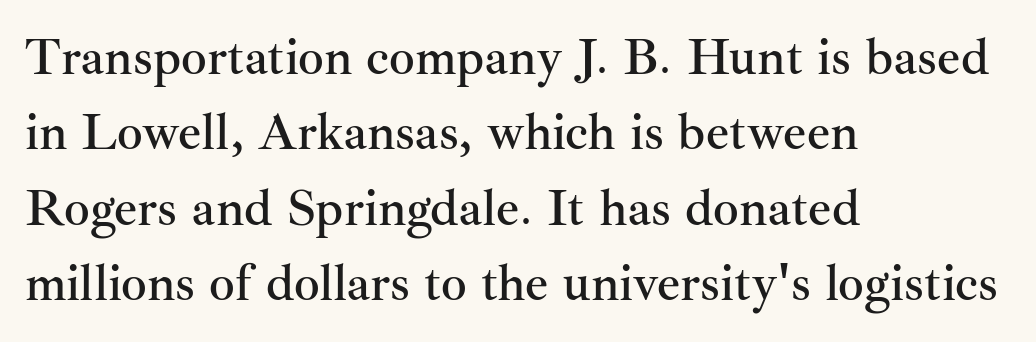
Q: Is the text italic (slanted)? A: No, it is upright.
Q: Is the typeface a serif or a sans-serif typeface? A: Serif.
Q: Is the text underlined? A: No.
Q: How is the paragraph aligned? A: Left-aligned.
Q: Is the spacing between letters normal or unusually wide? A: Normal.
Q: Is the spacing between lines tight, normal or loose? A: Normal.
Q: Width (condensed, normal, or wide)? A: Normal.
Q: Stroke contrast? A: Medium.
Q: x-height? A: Small.
Q: Monospaced? A: No.
